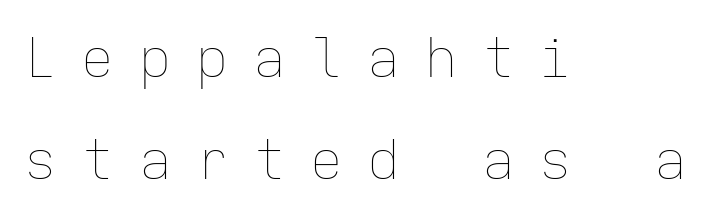
{"italic": "no", "bold": "no", "weight": "thin", "width": "normal", "stroke_contrast": "low", "x_height": "medium", "monospaced": "yes", "underline": "no", "align": "left", "line_spacing_ratio": 1.89, "letter_spacing": "wide", "letter_spacing_em": 0.46, "glyph_px": 54}
